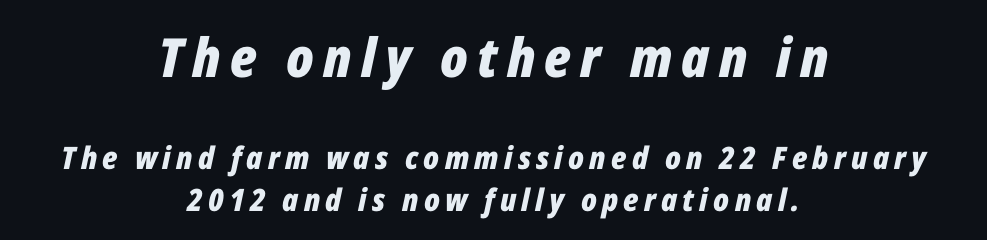
Q: Is the text bold? A: Yes.
Q: Is the text italic (slanted)? A: Yes, it leans right by about 12 degrees.
Q: Is the text underlined? A: No.
Q: How is the paragraph aligned? A: Centered.
Q: Is the spacing between lines tight, normal or loose? A: Normal.
Q: Which block of text is set in a larger size, the first (top) or the second (bottom)? A: The first (top) one.
Q: Width (condensed, normal, or wide)? A: Condensed.
Q: Stroke contrast? A: Low.
Q: x-height? A: Medium.
Q: Monospaced? A: No.
